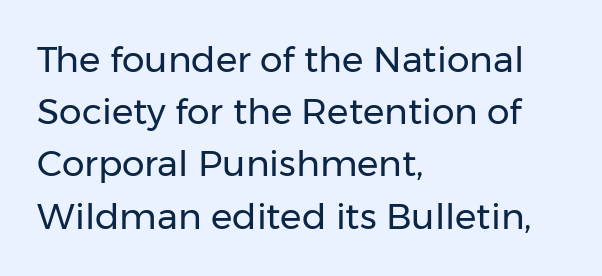
Descenders are the only things crossing below the line. A normal amount of white space separates one row of letters from the next. Ascenders rise straight up at ninety degrees. The compositor pushed each line to the left boundary. Stems here are at most as thick as an everyday book face.
